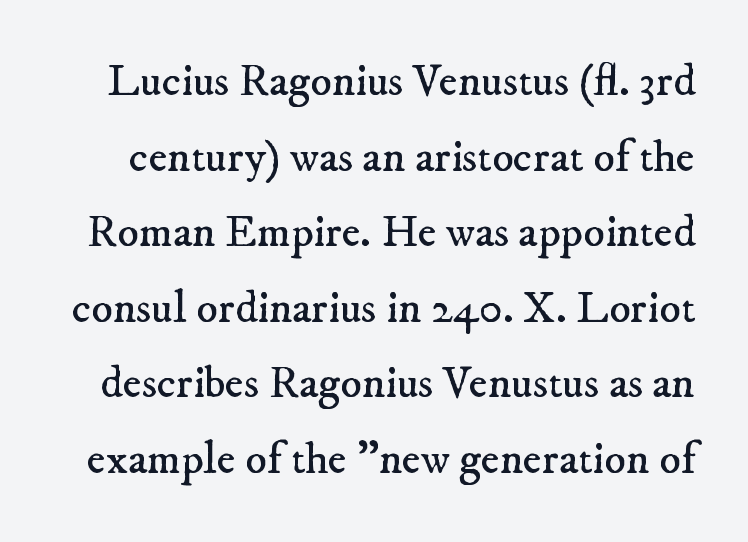
{"serif": "yes", "bold": "no", "weight": "regular", "width": "normal", "stroke_contrast": "low", "x_height": "small", "monospaced": "no", "underline": "no", "line_spacing": "normal", "line_spacing_ratio": 1.68, "letter_spacing": "normal", "letter_spacing_em": 0.0, "glyph_px": 45}
